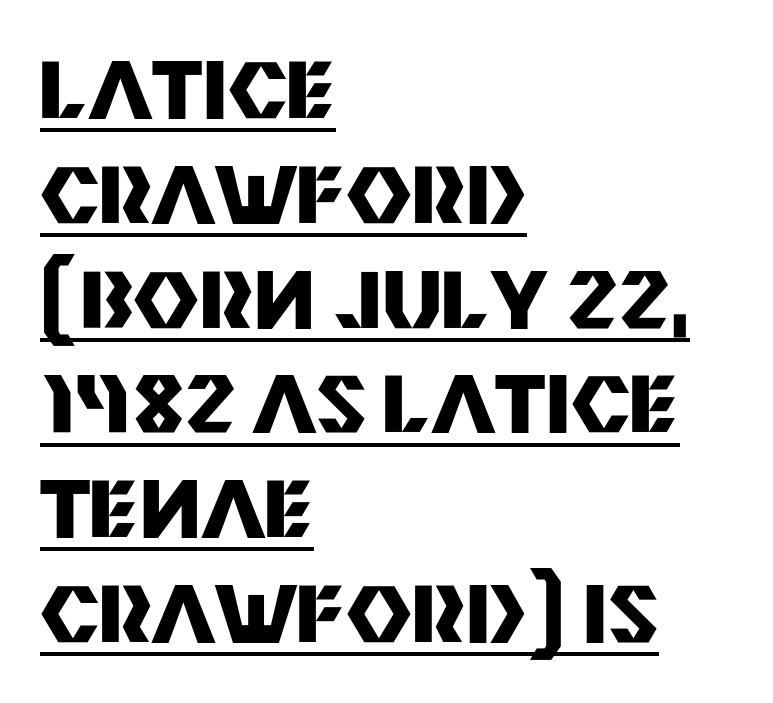
{"serif": "no", "italic": "no", "bold": "yes", "weight": "heavy", "width": "normal", "stroke_contrast": "medium", "x_height": "large", "monospaced": "no", "underline": "yes", "align": "left", "line_spacing": "normal", "line_spacing_ratio": 1.31, "letter_spacing": "normal", "letter_spacing_em": 0.0, "glyph_px": 80}
